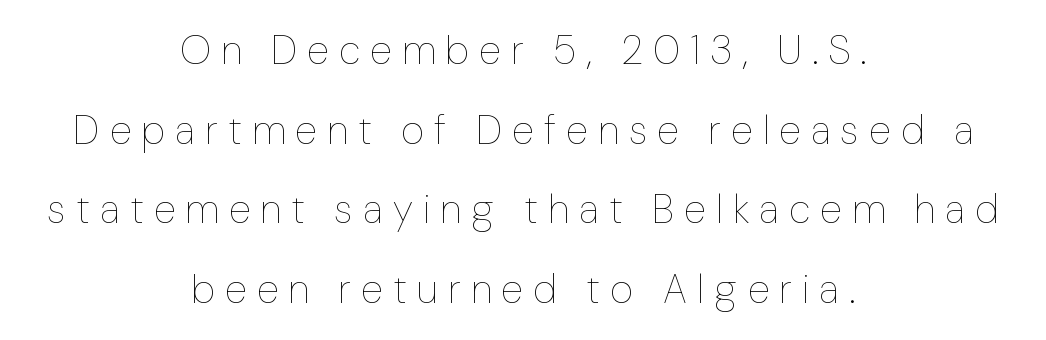
The image shows 40 px thin type, upright; set centered, loose line spacing (1.99x), unusually wide letter spacing (+0.26 em), not underlined; low stroke contrast and a medium x-height.
